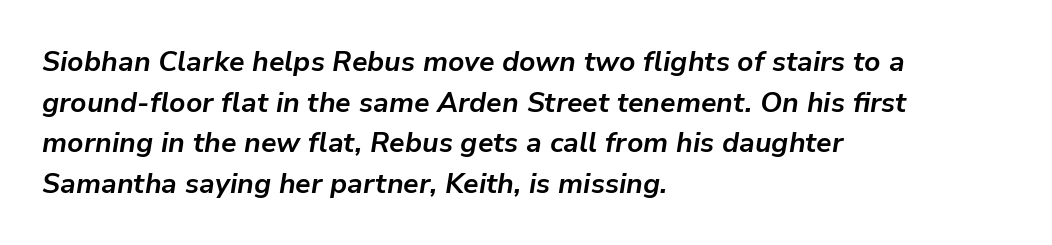
The image shows 28 px bold type, italic (leaning right); set left-aligned, normal line spacing (1.45x), normal letter spacing, not underlined; low stroke contrast and a medium x-height.
